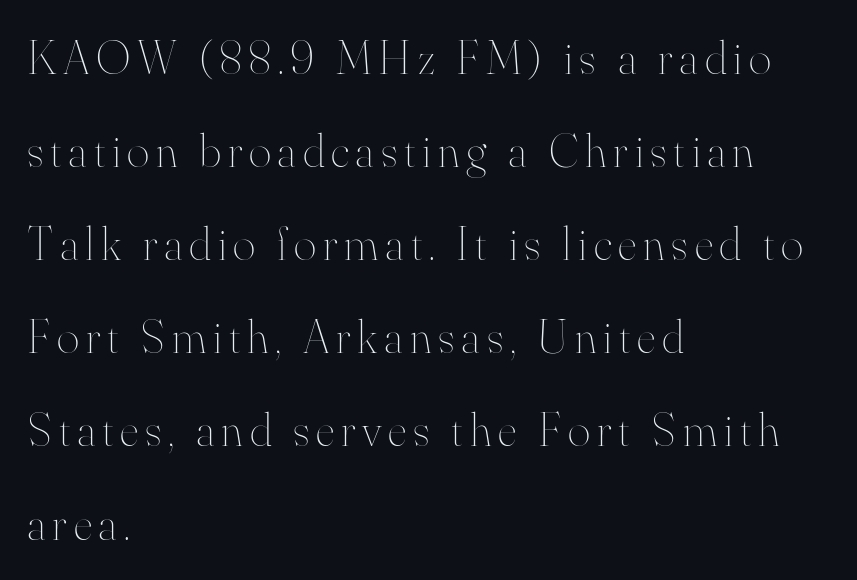
Line starts are locked; line ends wander. Compared with typical paragraphs, the rows here are farther apart. Stems here are at most as thick as an everyday book face. The passage shown is typed in a proportional face where columns would drift. The glyphs are unaccompanied by any horizontal stroke below them.
